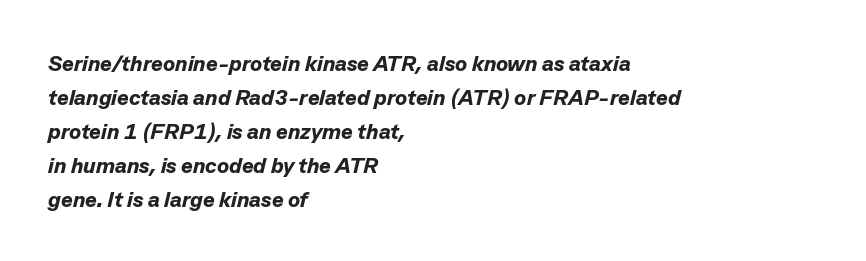
The string is rendered with underlining switched off. Horizontal bands of white between lines are of average thickness. A typesetter would call this zero additional tracking. One-word summary of the alignment: left. The passage shown leans; its letterforms are oblique.
